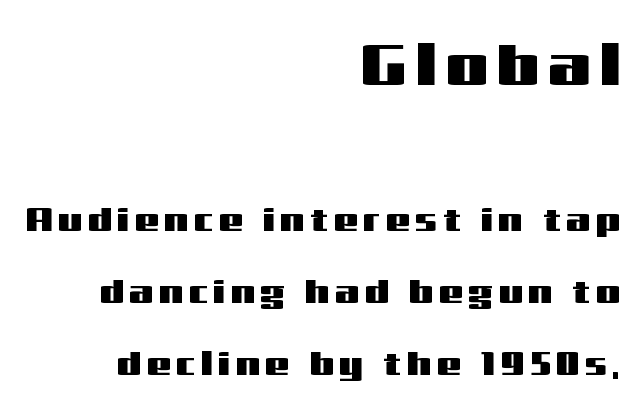
Q: Is the text italic (slanted)? A: No, it is upright.
Q: Is the typeface a serif or a sans-serif typeface? A: Sans-serif.
Q: Is the text underlined? A: No.
Q: How is the paragraph aligned? A: Right-aligned.
Q: Is the spacing between lines tight, normal or loose? A: Loose.
Q: Which block of text is set in a larger size, the first (top) or the second (bottom)? A: The first (top) one.
Q: Width (condensed, normal, or wide)? A: Wide.
Q: Stroke contrast? A: Medium.
Q: x-height? A: Medium.
Q: Monospaced? A: No.
